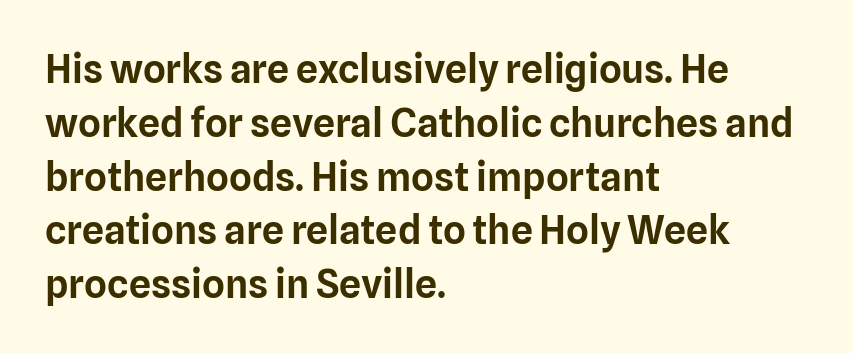
This sample uses a sans-serif face. Short note: letters normally spaced. The letters stand straight up with perfectly vertical stems. Honestly, the row spacing looks completely unremarkable.
